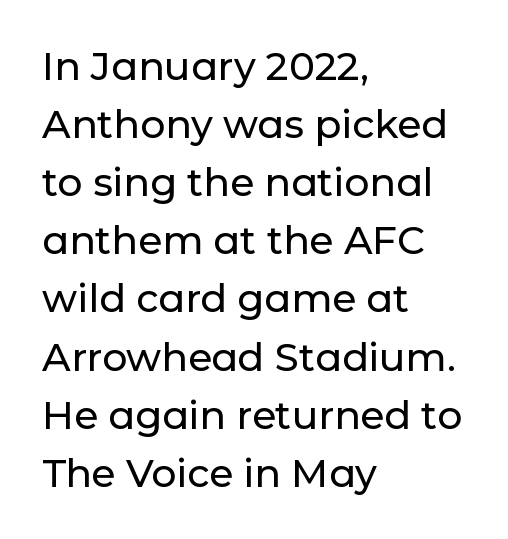
The strip under each line holds only bare page. Horizontally, the lines are justified to the leading edge only. What kind of face is this? One without serifs — a sans. The rows are spaced the way most documents space them. The type sits square on the baseline with zero lean. Letter spacing: default.
